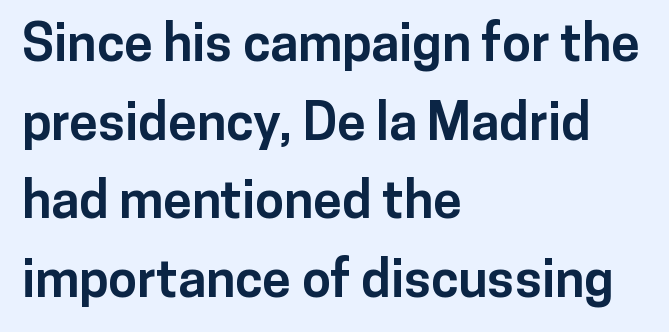
Q: Is the text bold? A: Yes.
Q: Is the text italic (slanted)? A: No, it is upright.
Q: Is the typeface a serif or a sans-serif typeface? A: Sans-serif.
Q: Is the text underlined? A: No.
Q: How is the paragraph aligned? A: Left-aligned.
Q: Is the spacing between letters normal or unusually wide? A: Normal.
Q: Is the spacing between lines tight, normal or loose? A: Normal.
Q: Width (condensed, normal, or wide)? A: Normal.
Q: Stroke contrast? A: Low.
Q: x-height? A: Medium.
Q: Monospaced? A: No.
